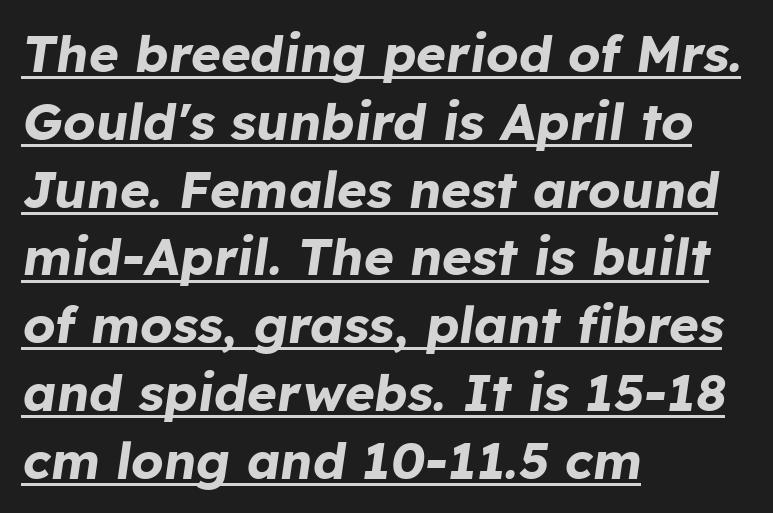
Its strokes are broad and dark, the hallmark of bold type. Leftover space on each line is placed entirely after the last word. The face used here is rendered with its standard letterfit. The rendering uses a moderate line-height, typical for paragraphs.
